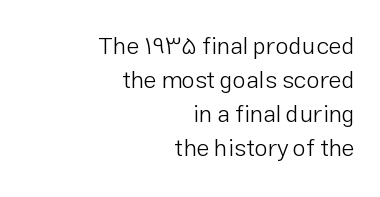
Nobody touched the tracking dial on this one. Beneath every word, the page is bare. The axis of the letterforms is exactly vertical. Students, observe: this is what conventionally led text looks like.
